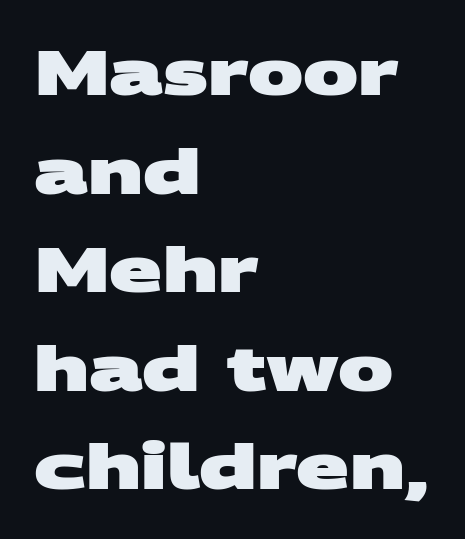
The image shows 62 px heavy, wide sans-serif type; set left-aligned, normal line spacing (1.59x), normal letter spacing, not underlined; medium stroke contrast and a large x-height.
